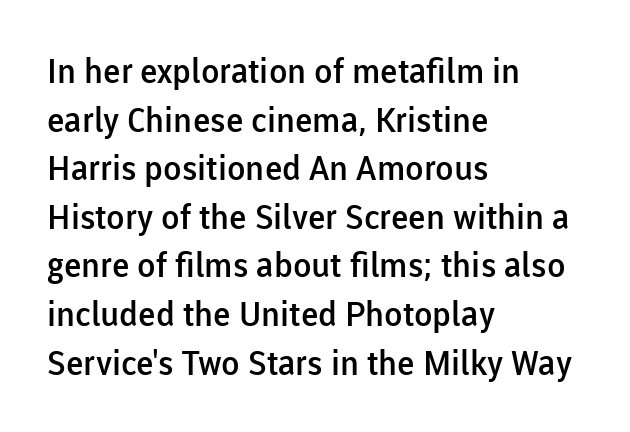
{"serif": "no", "italic": "no", "bold": "semi", "weight": "semibold", "width": "normal", "stroke_contrast": "low", "x_height": "medium", "monospaced": "no", "underline": "no", "align": "left", "line_spacing": "normal", "line_spacing_ratio": 1.43, "letter_spacing": "normal", "letter_spacing_em": 0.0, "glyph_px": 34}
